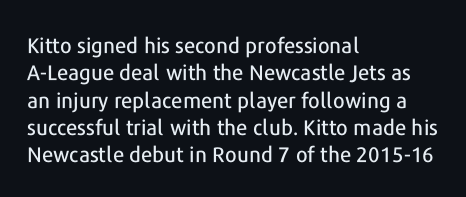
Q: Is the text italic (slanted)? A: No, it is upright.
Q: Is the text underlined? A: No.
Q: How is the paragraph aligned? A: Left-aligned.
Q: Is the spacing between letters normal or unusually wide? A: Normal.
Q: Is the spacing between lines tight, normal or loose? A: Normal.
